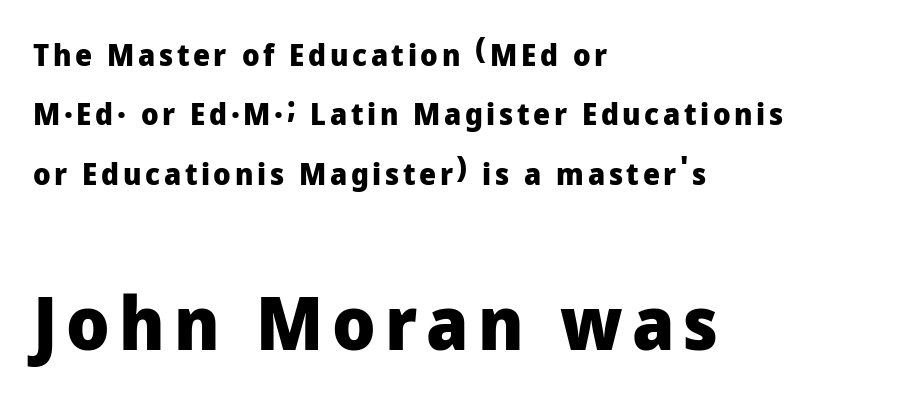
{"serif": "no", "italic": "no", "bold": "yes", "weight": "heavy", "width": "normal", "stroke_contrast": "low", "x_height": "medium", "monospaced": "no", "underline": "no", "align": "left", "line_spacing": "loose", "line_spacing_ratio": 1.98, "larger_block": "second", "size_ratio": 2.47, "glyph_px": 74}
